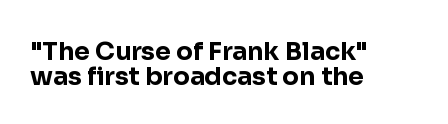
Characters follow at the spacing the type designer built in. The type sits square on the baseline with zero lean. The characters look thick and weighty, a clear bold. What's the leading like? Squeezed, with rows nearly overlapping. The ragged edge is on the right, which tells us the setting is flush left.
